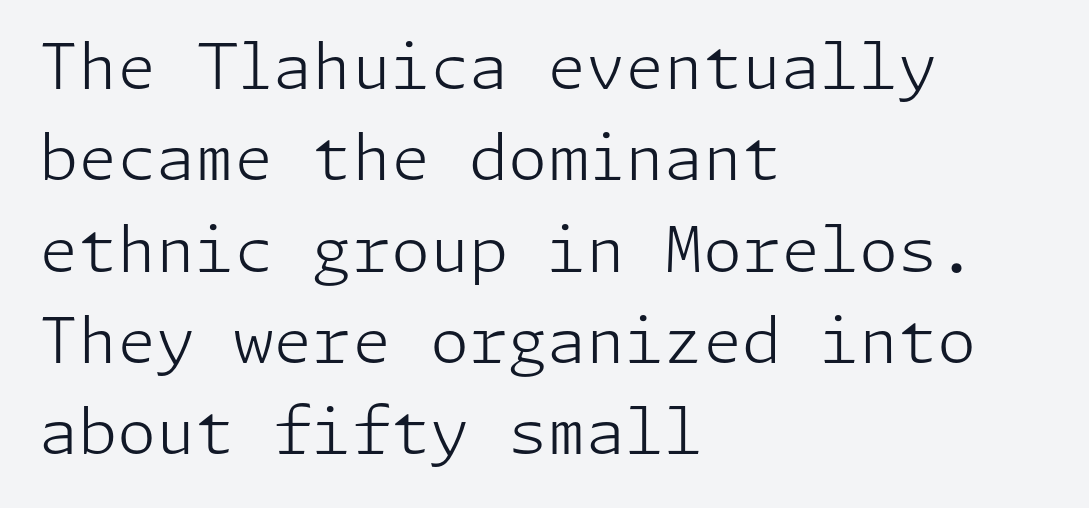
The image shows 63 px light sans-serif type, upright; set left-aligned, normal line spacing (1.45x), normal letter spacing, not underlined; low stroke contrast and a medium x-height.
